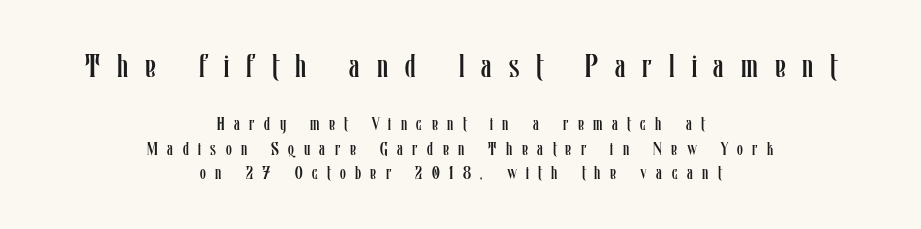
The zone under the glyphs is completely vacant. Whoever set this made the first block the dominant, larger element. Italic? Not at all — the glyphs are vertical. Is the stroke heavy? The answer is a plain regular-or-lighter.
